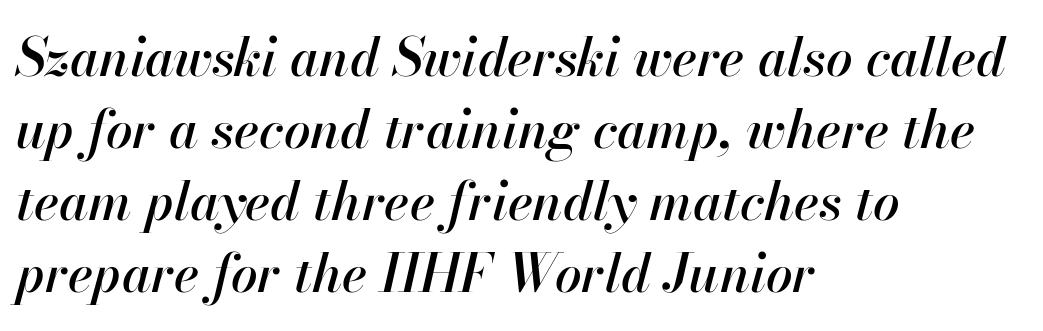
Q: Is the text italic (slanted)? A: Yes, it leans right by about 13 degrees.
Q: Is the text underlined? A: No.
Q: How is the paragraph aligned? A: Left-aligned.
Q: Is the spacing between letters normal or unusually wide? A: Normal.
Q: Is the spacing between lines tight, normal or loose? A: Normal.
Q: Width (condensed, normal, or wide)? A: Normal.
Q: Stroke contrast? A: High.
Q: x-height? A: Small.
Q: Monospaced? A: No.
